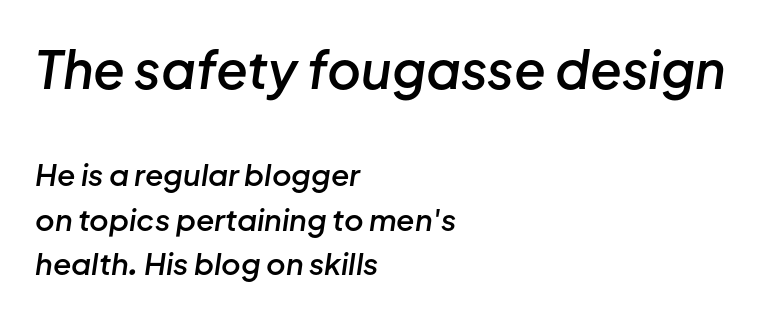
The first block has been scaled up relative to the second. Slant detected: the letters are inclined. Firm but not heavy-handed strokes: this text is semibold. The rendering uses natural spacing where letterforms have individual widths. A bare baseline throughout the passage.
